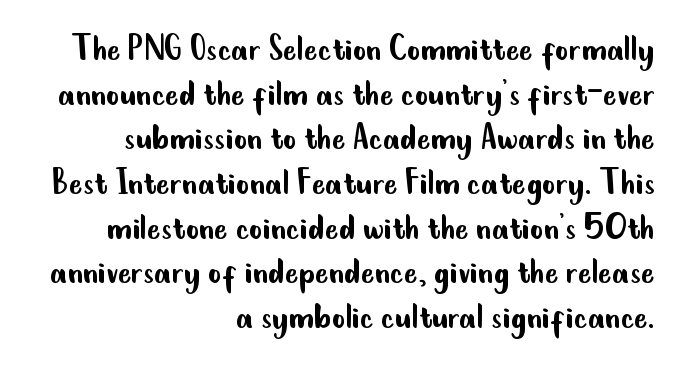
{"serif": "no", "italic": "no", "bold": "no", "weight": "regular", "width": "condensed", "stroke_contrast": "low", "x_height": "small", "monospaced": "no", "underline": "no", "align": "right", "line_spacing": "tight", "line_spacing_ratio": 1.09, "letter_spacing": "normal", "letter_spacing_em": 0.0, "glyph_px": 41}
